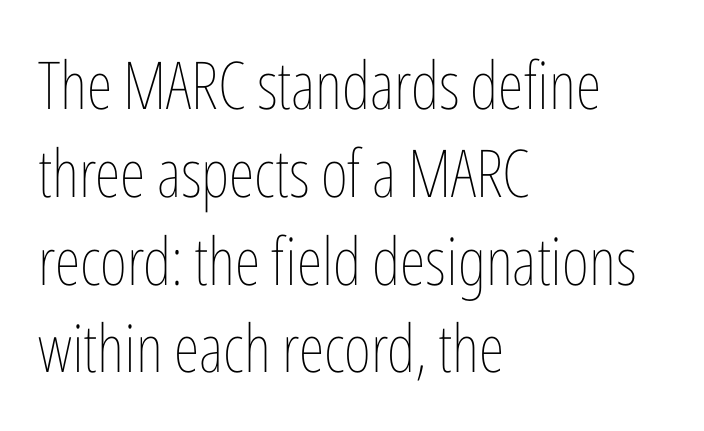
Does extra space separate the letters? No, they use regular spacing. This block has exactly the height ordinary leading produces. The typography opts for an upright posture over an oblique one. Glance below the letters and you will spot only blank space. The text block is weighted toward the left margin, trailing off unevenly rightward. Each letter keeps its own natural width here, so spacing adapts to shape.
